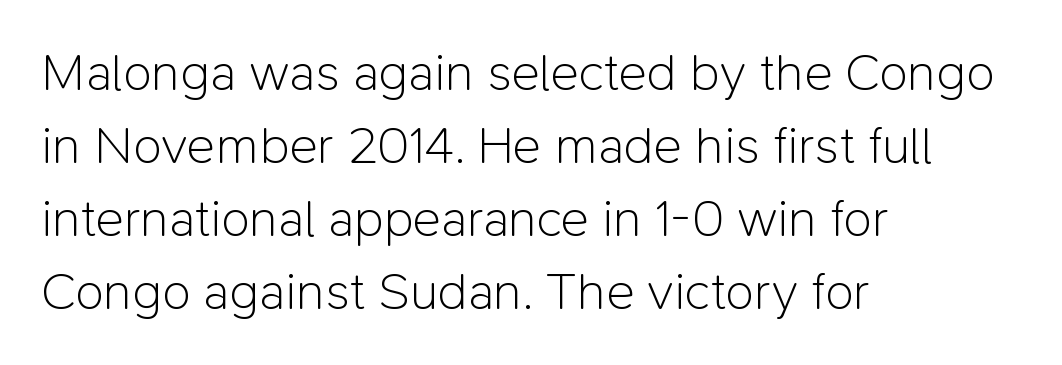
{"serif": "no", "italic": "no", "bold": "no", "weight": "light", "width": "normal", "stroke_contrast": "low", "x_height": "medium", "monospaced": "no", "underline": "no", "align": "left", "line_spacing": "normal", "line_spacing_ratio": 1.38, "letter_spacing": "normal", "letter_spacing_em": 0.0, "glyph_px": 53}
